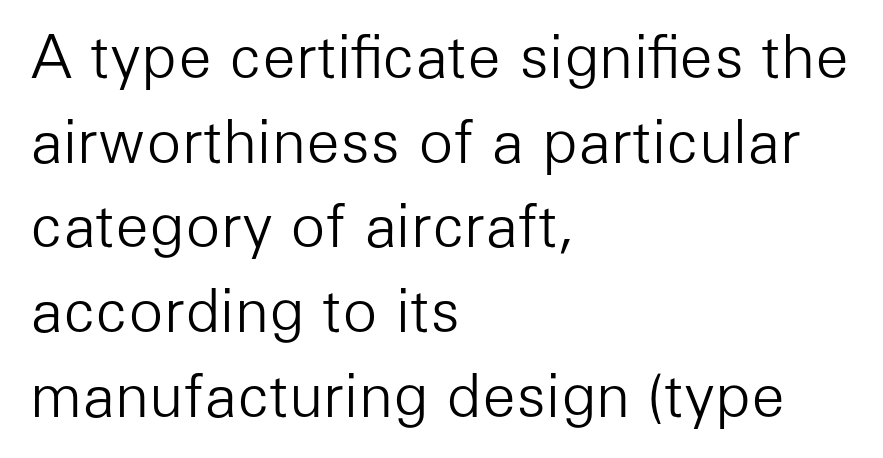
Q: Is the text bold? A: No.
Q: Is the text italic (slanted)? A: No, it is upright.
Q: Is the typeface a serif or a sans-serif typeface? A: Sans-serif.
Q: Is the text underlined? A: No.
Q: How is the paragraph aligned? A: Left-aligned.
Q: Is the spacing between letters normal or unusually wide? A: Normal.
Q: Is the spacing between lines tight, normal or loose? A: Normal.
Q: Width (condensed, normal, or wide)? A: Normal.
Q: Stroke contrast? A: Low.
Q: x-height? A: Medium.
Q: Monospaced? A: No.
